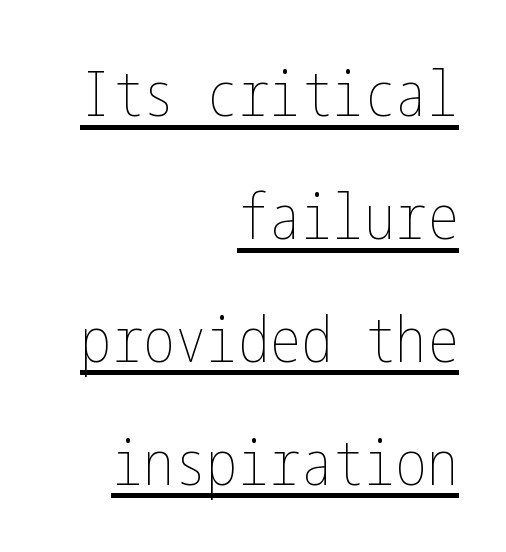
The image shows 63 px thin, condensed type, upright; set right-aligned, loose line spacing (1.95x), normal letter spacing, underlined; low stroke contrast and a medium x-height.
